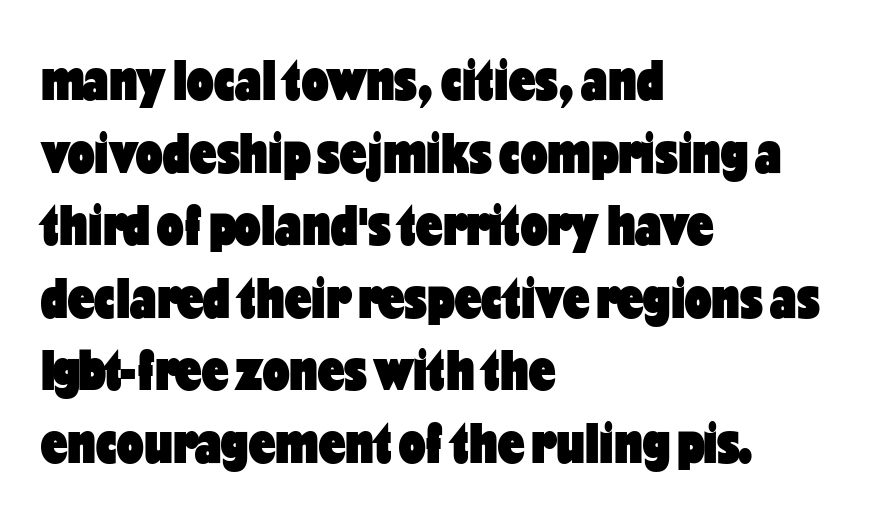
Q: Is the text bold? A: Yes.
Q: Is the text italic (slanted)? A: No, it is upright.
Q: Is the typeface a serif or a sans-serif typeface? A: Sans-serif.
Q: Is the text underlined? A: No.
Q: How is the paragraph aligned? A: Left-aligned.
Q: Is the spacing between letters normal or unusually wide? A: Normal.
Q: Width (condensed, normal, or wide)? A: Condensed.
Q: Stroke contrast? A: Low.
Q: x-height? A: Medium.
Q: Monospaced? A: No.
